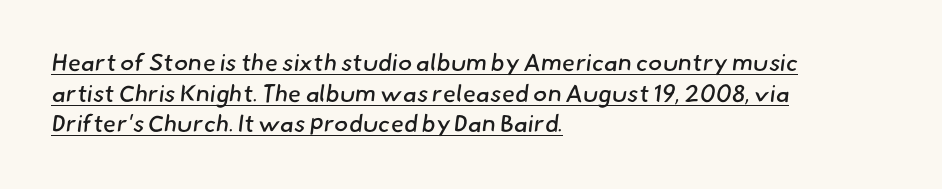
{"bold": "no", "underline": "yes", "align": "left", "line_spacing": "normal", "line_spacing_ratio": 1.28, "letter_spacing": "normal", "letter_spacing_em": 0.0, "glyph_px": 24}
